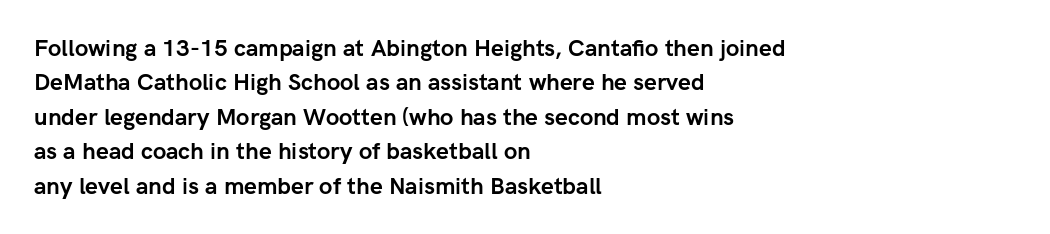
Is the letter spacing exaggerated? No — it looks like the ordinary default. Reading down the block, your eye returns to a fixed left position each line. Heavy-handed strokes throughout: this text is bold. Just letters on the line, the space beneath them empty. Baseline-to-baseline distance is the conventional proportion of letter height. A roman cut, with each character standing at attention.
